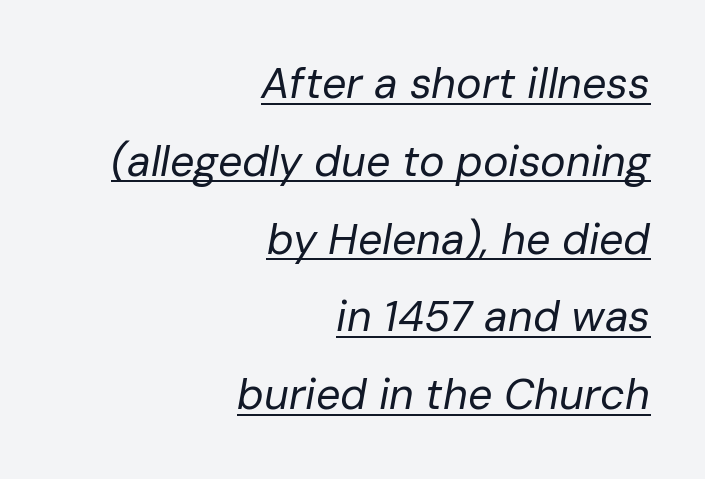
The image shows 43 px regular-weight type, italic (leaning right); set right-aligned, line spacing 1.81x, normal letter spacing, underlined; low stroke contrast and a medium x-height.
